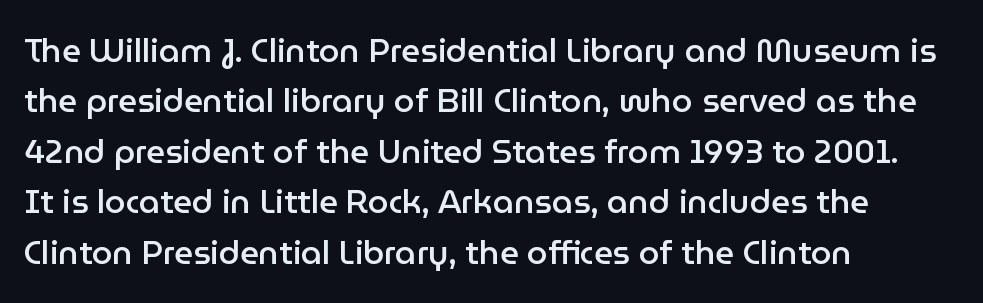
Q: Is the text bold? A: Semi-bold.
Q: Is the text italic (slanted)? A: No, it is upright.
Q: Is the typeface a serif or a sans-serif typeface? A: Sans-serif.
Q: Is the text underlined? A: No.
Q: How is the paragraph aligned? A: Left-aligned.
Q: Is the spacing between letters normal or unusually wide? A: Normal.
Q: Is the spacing between lines tight, normal or loose? A: Normal.
Q: Width (condensed, normal, or wide)? A: Normal.
Q: Stroke contrast? A: Low.
Q: x-height? A: Medium.
Q: Monospaced? A: No.
